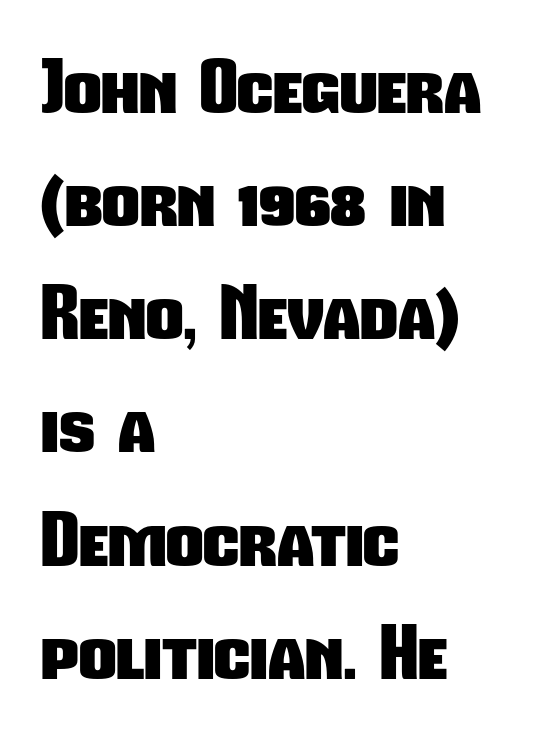
The text block is weighted toward the left margin, trailing off unevenly rightward. Rows of type keep a routine distance in the vertical direction. This sample uses plain, unmodified letter spacing. Stroke thickness is high; the sample reads as a true bold.
